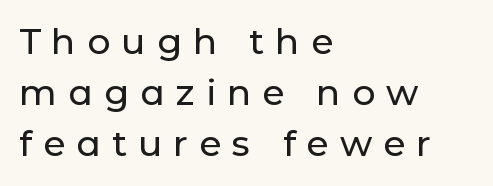
The glyphs are unaccompanied by any horizontal stroke below them. The designer left line spacing at the default. If you drew a line through each stem, it would be perfectly vertical. You could only call the tracking loose — the letters float apart.
